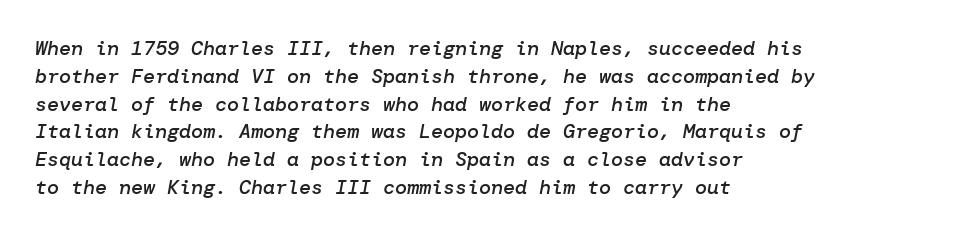
{"italic": "yes", "lean": "right", "slant_degrees": 10, "bold": "semi", "underline": "no", "align": "left", "line_spacing": "normal", "line_spacing_ratio": 1.39, "letter_spacing": "normal", "letter_spacing_em": 0.0, "glyph_px": 20}
